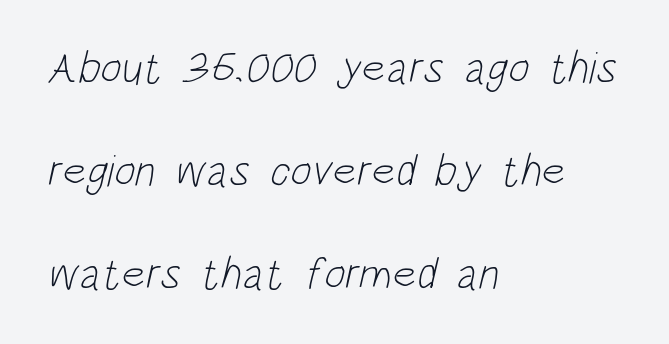
{"serif": "no", "bold": "no", "weight": "light", "width": "condensed", "stroke_contrast": "low", "x_height": "large", "monospaced": "no", "underline": "no", "align": "left", "line_spacing": "loose", "line_spacing_ratio": 2.29, "letter_spacing": "normal", "letter_spacing_em": 0.0, "glyph_px": 45}
